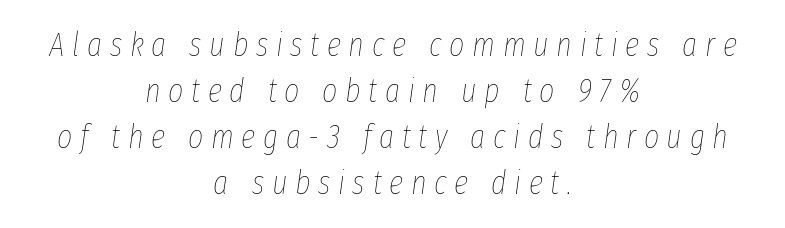
Q: Is the text bold? A: No.
Q: Is the text italic (slanted)? A: Yes, it leans right by about 8 degrees.
Q: Is the text underlined? A: No.
Q: How is the paragraph aligned? A: Centered.
Q: Is the spacing between letters normal or unusually wide? A: Unusually wide.
Q: Is the spacing between lines tight, normal or loose? A: Normal.
Q: Width (condensed, normal, or wide)? A: Condensed.
Q: Stroke contrast? A: Low.
Q: x-height? A: Medium.
Q: Monospaced? A: No.
